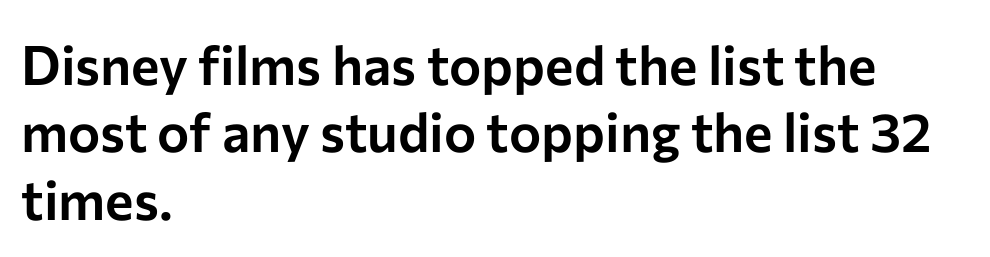
{"serif": "no", "italic": "no", "width": "normal", "stroke_contrast": "low", "x_height": "medium", "monospaced": "no", "underline": "no", "align": "left", "line_spacing": "normal", "line_spacing_ratio": 1.25, "letter_spacing": "normal", "letter_spacing_em": 0.0, "glyph_px": 54}
